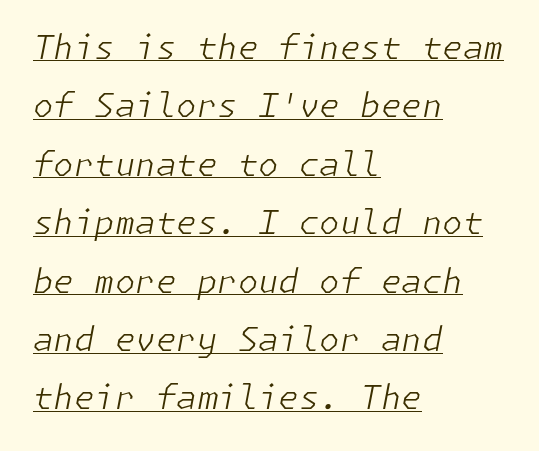
The image shows 33 px light type, italic (leaning right); set left-aligned, line spacing 1.77x, normal letter spacing, underlined; low stroke contrast and a medium x-height.
